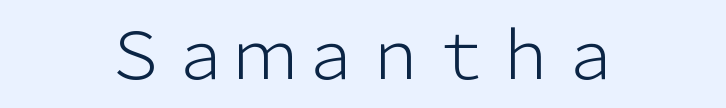
Q: Is the text bold? A: No.
Q: Is the text italic (slanted)? A: No, it is upright.
Q: Is the typeface a serif or a sans-serif typeface? A: Sans-serif.
Q: Is the text underlined? A: No.
Q: Is the spacing between letters normal or unusually wide? A: Normal.
Q: Width (condensed, normal, or wide)? A: Normal.
Q: Stroke contrast? A: Low.
Q: x-height? A: Medium.
Q: Monospaced? A: No.
